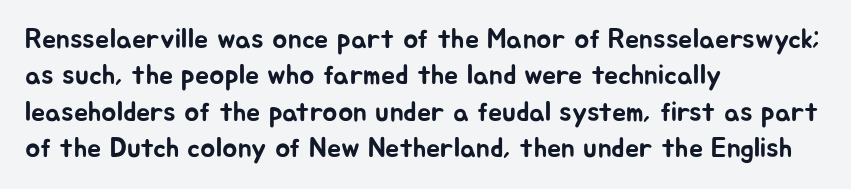
{"serif": "no", "italic": "no", "width": "normal", "stroke_contrast": "low", "x_height": "medium", "monospaced": "no", "underline": "no", "align": "left", "line_spacing": "normal", "line_spacing_ratio": 1.3, "letter_spacing": "normal", "letter_spacing_em": 0.0, "glyph_px": 28}
